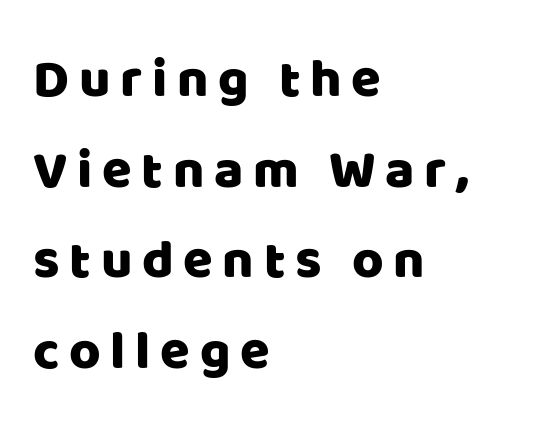
Q: Is the text italic (slanted)? A: No, it is upright.
Q: Is the typeface a serif or a sans-serif typeface? A: Sans-serif.
Q: Is the text underlined? A: No.
Q: How is the paragraph aligned? A: Left-aligned.
Q: Is the spacing between lines tight, normal or loose? A: Normal.
Q: Width (condensed, normal, or wide)? A: Normal.
Q: Stroke contrast? A: Low.
Q: x-height? A: Large.
Q: Monospaced? A: No.
